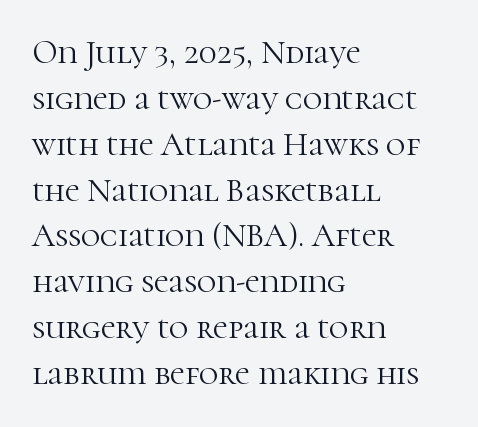
Q: Is the text bold? A: No.
Q: Is the text italic (slanted)? A: No, it is upright.
Q: Is the typeface a serif or a sans-serif typeface? A: Serif.
Q: Is the text underlined? A: No.
Q: How is the paragraph aligned? A: Left-aligned.
Q: Is the spacing between letters normal or unusually wide? A: Normal.
Q: Is the spacing between lines tight, normal or loose? A: Normal.
Q: Width (condensed, normal, or wide)? A: Normal.
Q: Stroke contrast? A: High.
Q: x-height? A: Medium.
Q: Monospaced? A: No.
